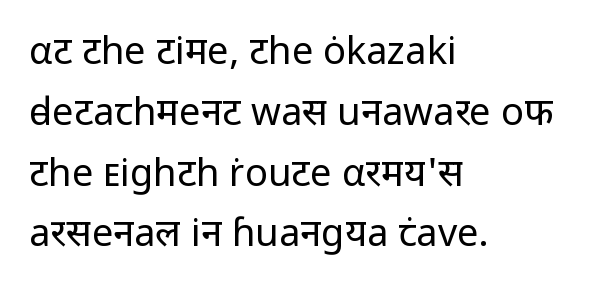
Q: Is the text bold? A: No.
Q: Is the text italic (slanted)? A: No, it is upright.
Q: Is the typeface a serif or a sans-serif typeface? A: Sans-serif.
Q: Is the text underlined? A: No.
Q: How is the paragraph aligned? A: Left-aligned.
Q: Is the spacing between letters normal or unusually wide? A: Normal.
Q: Is the spacing between lines tight, normal or loose? A: Normal.
Q: Width (condensed, normal, or wide)? A: Normal.
Q: Stroke contrast? A: Low.
Q: x-height? A: Medium.
Q: Monospaced? A: No.
